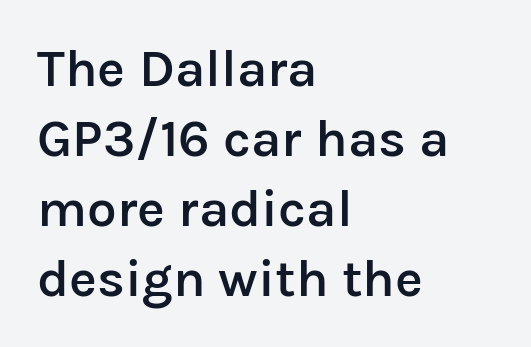
Q: Is the text bold? A: Semi-bold.
Q: Is the text italic (slanted)? A: No, it is upright.
Q: Is the typeface a serif or a sans-serif typeface? A: Sans-serif.
Q: Is the text underlined? A: No.
Q: How is the paragraph aligned? A: Left-aligned.
Q: Is the spacing between letters normal or unusually wide? A: Normal.
Q: Is the spacing between lines tight, normal or loose? A: Normal.
Q: Width (condensed, normal, or wide)? A: Normal.
Q: Stroke contrast? A: Low.
Q: x-height? A: Medium.
Q: Monospaced? A: No.
